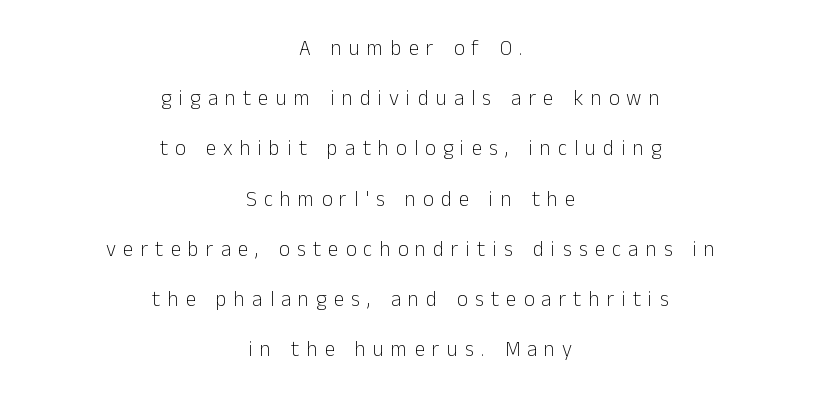
Weight: not bold — regular or lighter. How would I describe the line gaps? Wide and relaxed. Plain, unruled lines of type. The line texture is sparse and dotted thanks to wide tracking.
